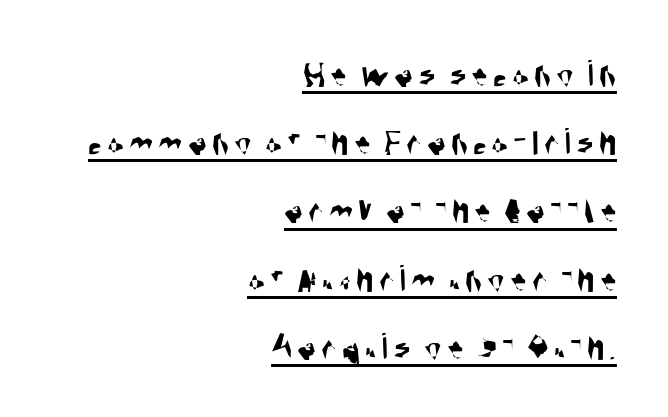
The image shows 39 px condensed sans-serif type; set right-aligned, line spacing 1.75x, underlined; medium stroke contrast and a large x-height.
